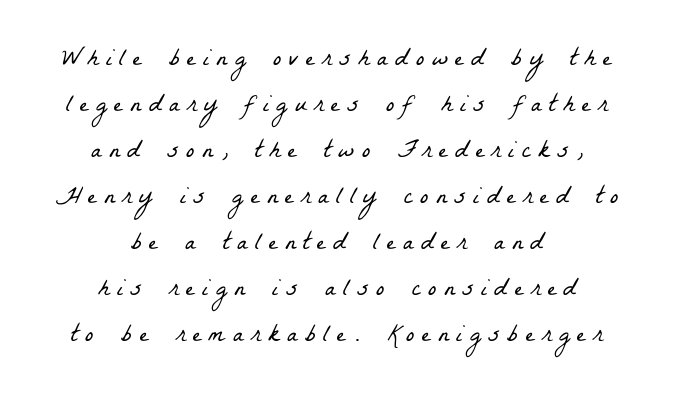
{"bold": "no", "underline": "no", "align": "center", "line_spacing_ratio": 1.84, "letter_spacing": "wide", "letter_spacing_em": 0.3, "glyph_px": 25}
